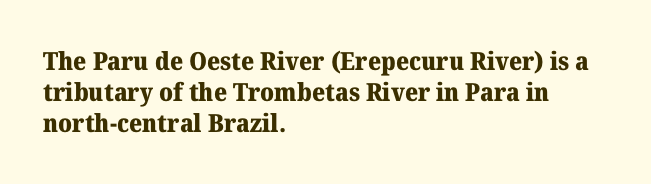
Caption: standard tracking, unaltered. Weight: bold. Line beginnings align vertically; line endings do not. The type sits square on the baseline with zero lean.
